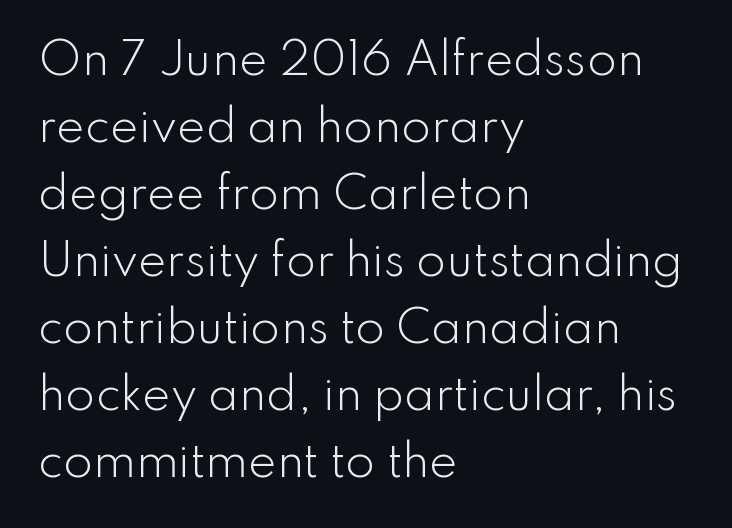
Q: Is the text bold? A: No.
Q: Is the text italic (slanted)? A: No, it is upright.
Q: Is the typeface a serif or a sans-serif typeface? A: Sans-serif.
Q: Is the text underlined? A: No.
Q: How is the paragraph aligned? A: Left-aligned.
Q: Is the spacing between letters normal or unusually wide? A: Normal.
Q: Is the spacing between lines tight, normal or loose? A: Normal.
Q: Width (condensed, normal, or wide)? A: Normal.
Q: Stroke contrast? A: Low.
Q: x-height? A: Small.
Q: Monospaced? A: No.
